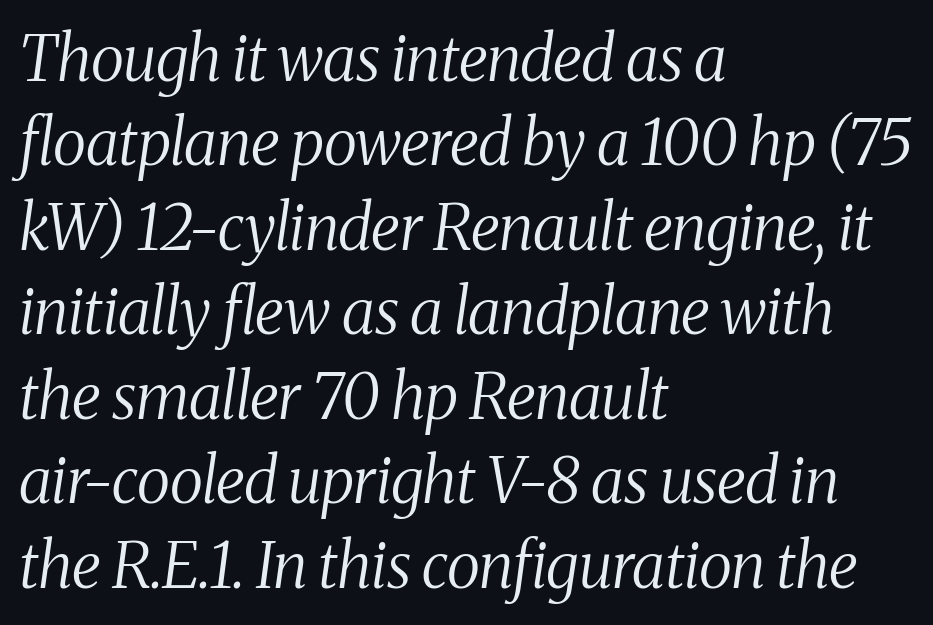
You could not count columns in this text — the font is proportionally spaced. The line-height multiplier appears to be the usual default. The text carries the slant typical of an italic or oblique font. Typeset ragged right — the left edge is the straight one. Stems here are at most as thick as an everyday book face.
